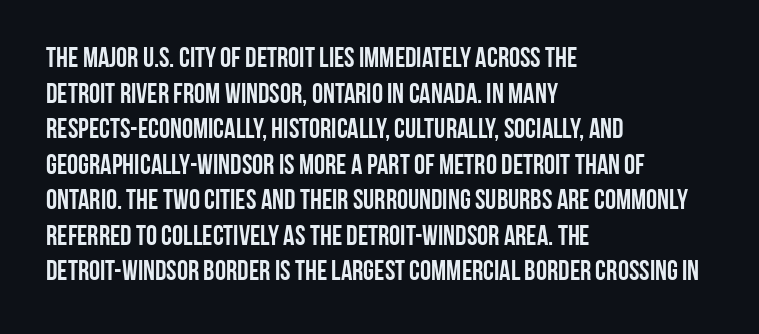
{"serif": "no", "italic": "no", "width": "condensed", "stroke_contrast": "low", "x_height": "large", "monospaced": "no", "underline": "no", "align": "left", "line_spacing": "normal", "line_spacing_ratio": 1.27, "letter_spacing": "normal", "letter_spacing_em": 0.0, "glyph_px": 28}
